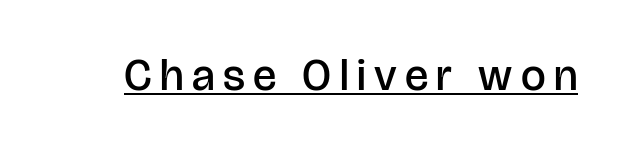
Is this a fixed-width face? No — the glyphs have proportional, varying widths. The lettering stays uniformly vertical, giving the passage a roman look. You can see a thin bar hugging the bottom of the glyphs. Weight: semibold (demi). Letterform terminals end flat and unadorned throughout the passage.
